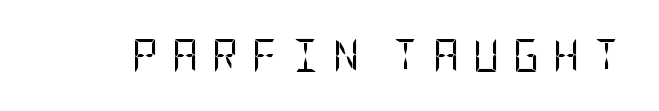
The image shows 33 px regular-weight, condensed sans-serif type, upright; set unusually wide letter spacing (+0.4 em), not underlined; low stroke contrast and a large x-height.
